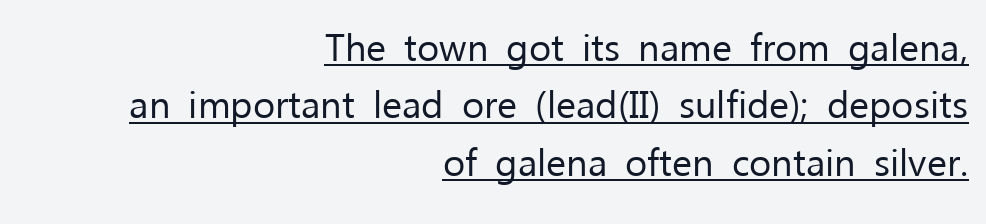
The image shows 38 px regular-weight sans-serif type, upright; set right-aligned, normal line spacing (1.51x), normal letter spacing, underlined; low stroke contrast and a medium x-height.
